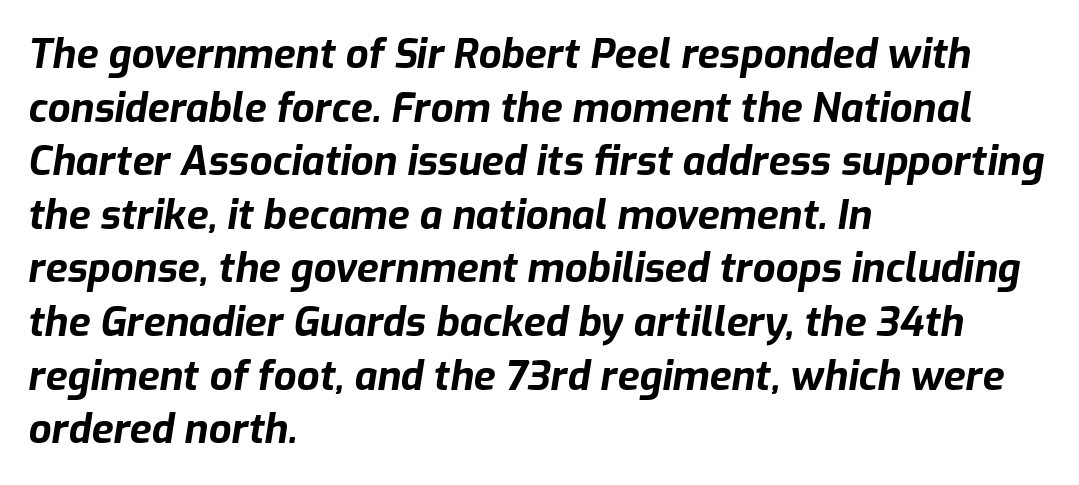
The zone under the glyphs is completely vacant. Short and long lines alike share a common starting point at left. Leading: standard. The face used here has the dense, thick strokes of a bold. These lines are rendered in a variable-pitch font.
